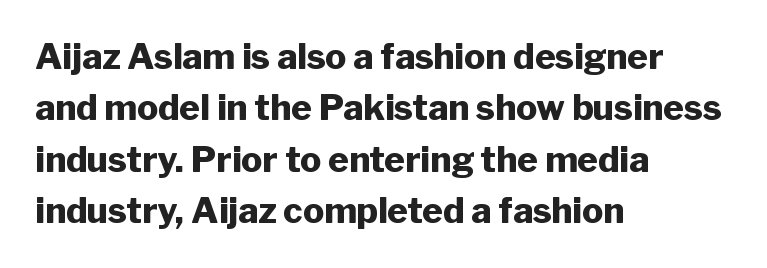
Q: Is the text bold? A: Yes.
Q: Is the text italic (slanted)? A: No, it is upright.
Q: Is the typeface a serif or a sans-serif typeface? A: Sans-serif.
Q: Is the text underlined? A: No.
Q: How is the paragraph aligned? A: Left-aligned.
Q: Is the spacing between letters normal or unusually wide? A: Normal.
Q: Is the spacing between lines tight, normal or loose? A: Normal.
Q: Width (condensed, normal, or wide)? A: Normal.
Q: Stroke contrast? A: Low.
Q: x-height? A: Medium.
Q: Monospaced? A: No.
